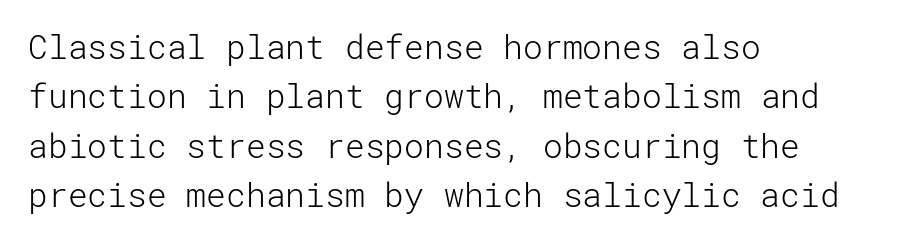
Q: Is the text bold? A: No.
Q: Is the text italic (slanted)? A: No, it is upright.
Q: Is the typeface a serif or a sans-serif typeface? A: Sans-serif.
Q: Is the text underlined? A: No.
Q: How is the paragraph aligned? A: Left-aligned.
Q: Is the spacing between letters normal or unusually wide? A: Normal.
Q: Is the spacing between lines tight, normal or loose? A: Normal.
Q: Width (condensed, normal, or wide)? A: Normal.
Q: Stroke contrast? A: Low.
Q: x-height? A: Medium.
